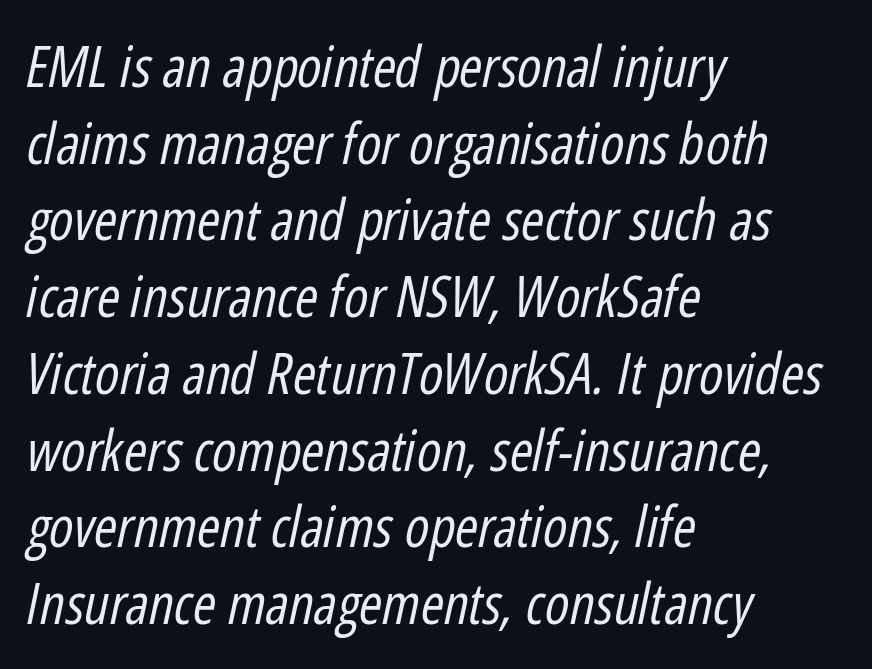
The image shows 56 px regular-weight, condensed type, italic (leaning right); set left-aligned, normal line spacing (1.37x), normal letter spacing, not underlined; low stroke contrast and a medium x-height.
